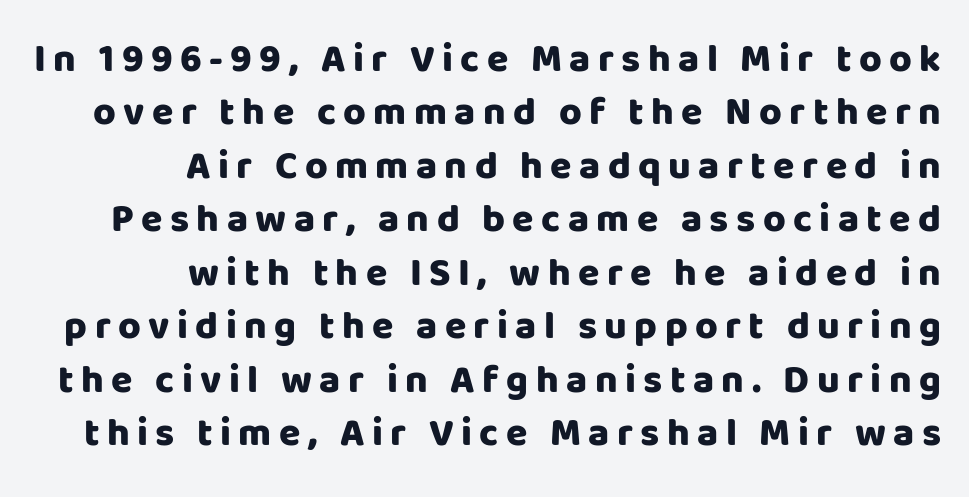
The image shows 39 px heavy sans-serif type, upright; set right-aligned, normal line spacing (1.37x), not underlined; low stroke contrast and a large x-height.
